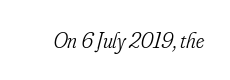
Q: Is the text bold? A: No.
Q: Is the text italic (slanted)? A: Yes, it leans right by about 16 degrees.
Q: Is the text underlined? A: No.
Q: Is the spacing between letters normal or unusually wide? A: Normal.
